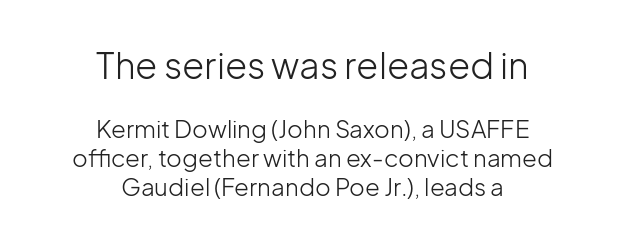
Centered paragraph, ragged on both sides. A quiet, ordinary-to-light weight characterises the typeface. The rendering keeps characters at their native spacing. The designer gave the opening block more size than the closing block.
